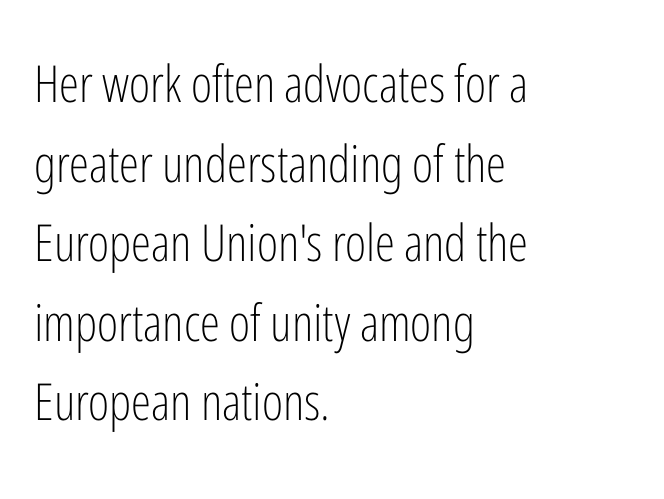
Q: Is the text bold? A: No.
Q: Is the text italic (slanted)? A: No, it is upright.
Q: Is the typeface a serif or a sans-serif typeface? A: Sans-serif.
Q: Is the text underlined? A: No.
Q: How is the paragraph aligned? A: Left-aligned.
Q: Is the spacing between letters normal or unusually wide? A: Normal.
Q: Is the spacing between lines tight, normal or loose? A: Normal.
Q: Width (condensed, normal, or wide)? A: Condensed.
Q: Stroke contrast? A: Low.
Q: x-height? A: Medium.
Q: Monospaced? A: No.
